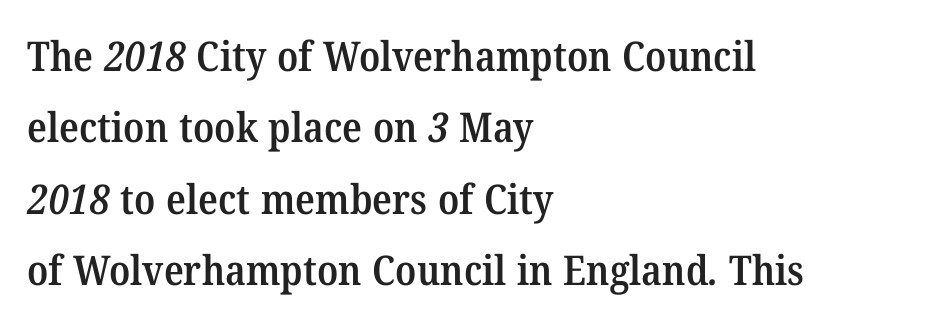
The image shows 41 px semibold serif type; set left-aligned, line spacing 1.74x, normal letter spacing, not underlined; medium stroke contrast and a medium x-height.
